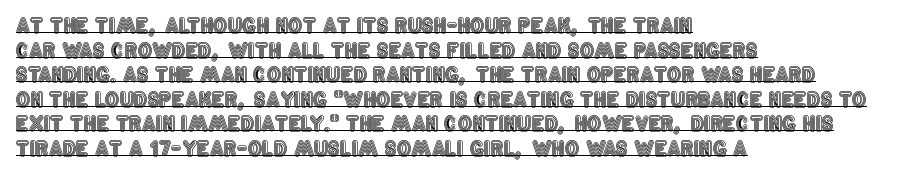
Q: Is the text italic (slanted)? A: No, it is upright.
Q: Is the text underlined? A: Yes.
Q: How is the paragraph aligned? A: Left-aligned.
Q: Is the spacing between letters normal or unusually wide? A: Normal.
